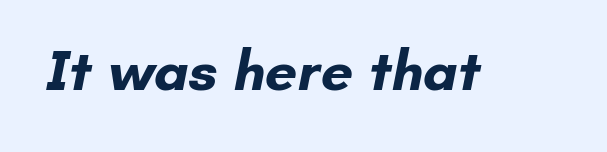
The image shows 57 px bold sans-serif type; set normal letter spacing, not underlined; low stroke contrast and a small x-height.
